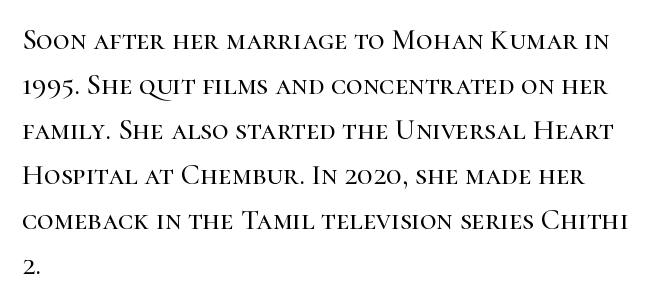
Q: Is the text italic (slanted)? A: No, it is upright.
Q: Is the typeface a serif or a sans-serif typeface? A: Serif.
Q: Is the text underlined? A: No.
Q: How is the paragraph aligned? A: Left-aligned.
Q: Is the spacing between letters normal or unusually wide? A: Normal.
Q: Is the spacing between lines tight, normal or loose? A: Normal.
Q: Width (condensed, normal, or wide)? A: Normal.
Q: Stroke contrast? A: High.
Q: x-height? A: Medium.
Q: Monospaced? A: No.
